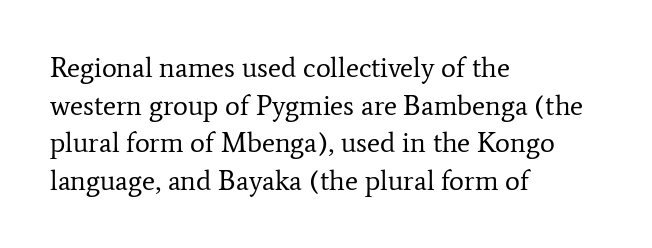
The image shows 28 px regular-weight serif type, upright; set left-aligned, normal line spacing (1.34x), normal letter spacing, not underlined; low stroke contrast and a medium x-height.
